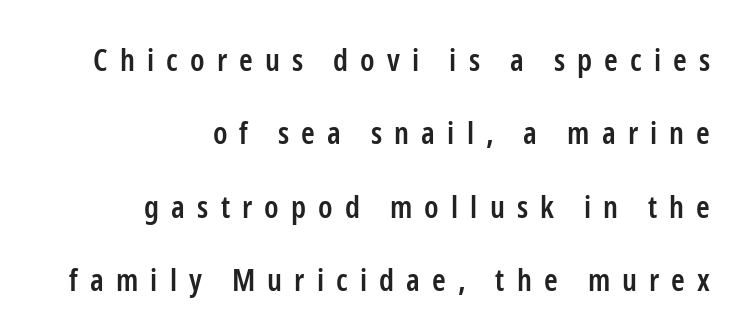
The image shows 31 px semibold, condensed sans-serif type, upright; set right-aligned, loose line spacing (2.37x), unusually wide letter spacing (+0.39 em), not underlined; low stroke contrast and a medium x-height.
